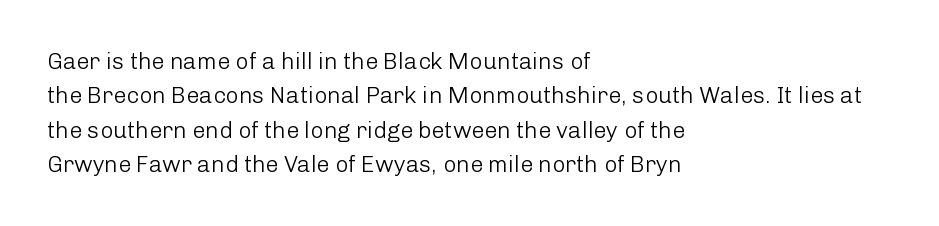
The image shows 23 px text type, upright; set left-aligned, normal line spacing (1.5x), normal letter spacing, not underlined.
